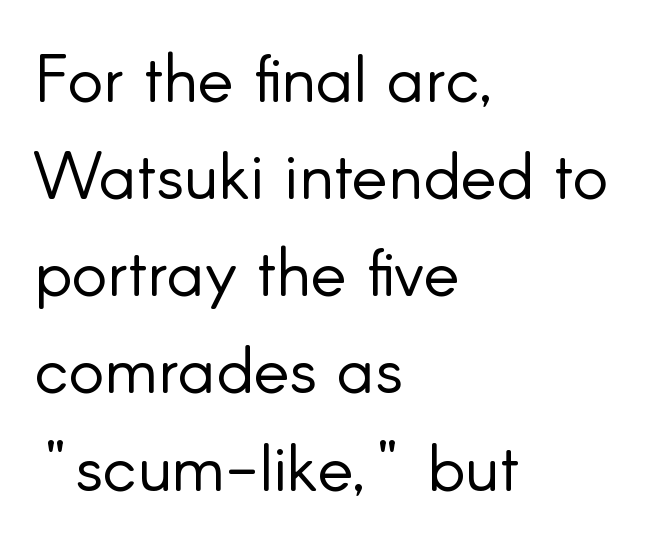
Do the characters align in a grid? No, the font is proportional. Words appear dense and cohesive because spacing is normal. Left-aligned paragraph, ragged on the right. The glyphs in this specimen are sans serif. This is not heavy type; no bold has been used.
